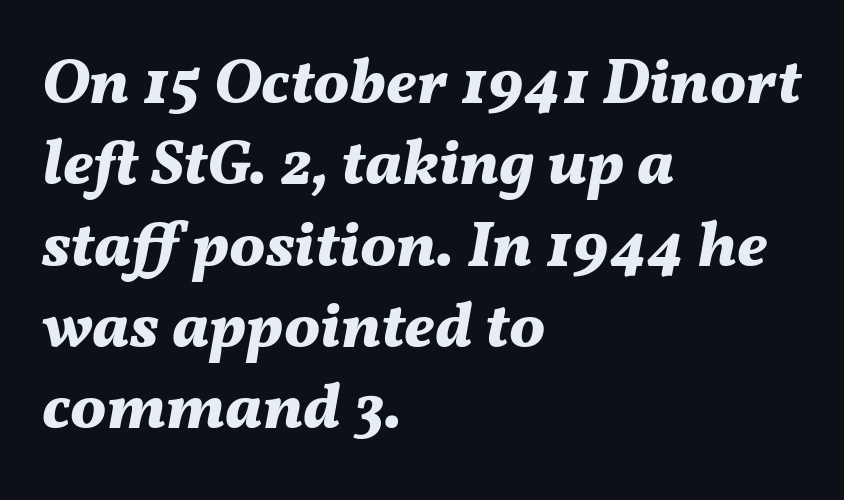
{"italic": "yes", "lean": "right", "slant_degrees": 11, "bold": "yes", "weight": "bold", "width": "normal", "stroke_contrast": "medium", "x_height": "medium", "monospaced": "no", "underline": "no", "align": "left", "line_spacing": "normal", "line_spacing_ratio": 1.27, "letter_spacing": "normal", "letter_spacing_em": 0.0, "glyph_px": 64}
